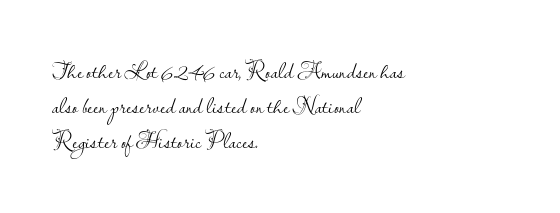
The image shows 23 px text type; set left-aligned, normal line spacing (1.53x), normal letter spacing, not underlined.
